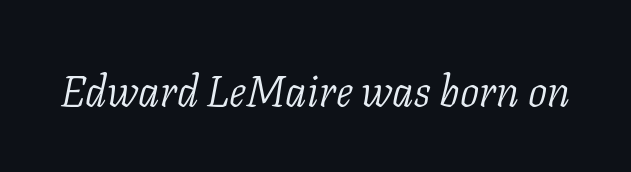
{"serif": "yes", "italic": "yes", "lean": "right", "slant_degrees": 11, "bold": "no", "weight": "light", "width": "normal", "stroke_contrast": "low", "x_height": "medium", "monospaced": "no", "underline": "no", "letter_spacing": "normal", "letter_spacing_em": 0.0, "glyph_px": 43}
